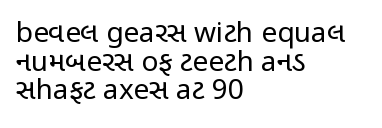
Q: Is the text bold? A: No.
Q: Is the text italic (slanted)? A: No, it is upright.
Q: Is the typeface a serif or a sans-serif typeface? A: Sans-serif.
Q: Is the text underlined? A: No.
Q: How is the paragraph aligned? A: Left-aligned.
Q: Is the spacing between letters normal or unusually wide? A: Normal.
Q: Is the spacing between lines tight, normal or loose? A: Tight.
Q: Width (condensed, normal, or wide)? A: Condensed.
Q: Stroke contrast? A: Low.
Q: x-height? A: Medium.
Q: Monospaced? A: No.
